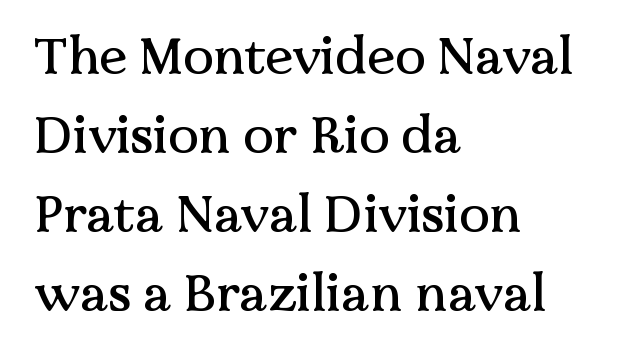
Q: Is the text italic (slanted)? A: No, it is upright.
Q: Is the typeface a serif or a sans-serif typeface? A: Serif.
Q: Is the text underlined? A: No.
Q: How is the paragraph aligned? A: Left-aligned.
Q: Is the spacing between letters normal or unusually wide? A: Normal.
Q: Is the spacing between lines tight, normal or loose? A: Normal.
Q: Width (condensed, normal, or wide)? A: Normal.
Q: Stroke contrast? A: Medium.
Q: x-height? A: Medium.
Q: Monospaced? A: No.
